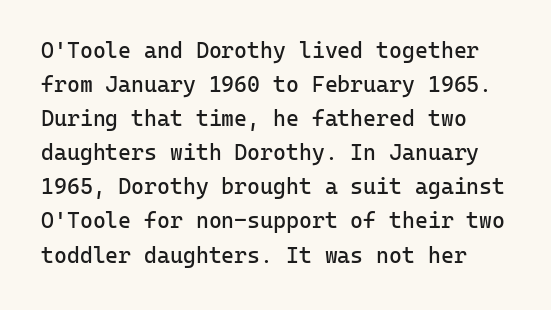
Q: Is the text bold? A: No.
Q: Is the text italic (slanted)? A: No, it is upright.
Q: Is the text underlined? A: No.
Q: Is the spacing between letters normal or unusually wide? A: Normal.
Q: Is the spacing between lines tight, normal or loose? A: Normal.
